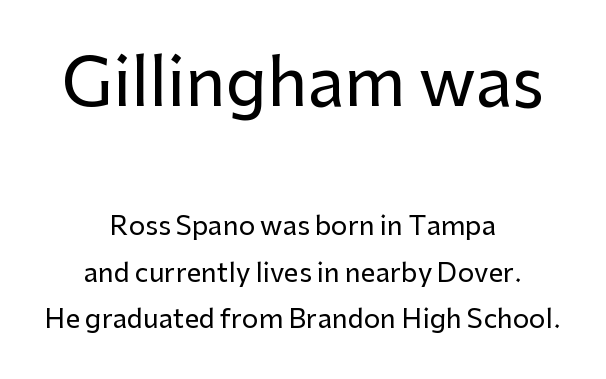
Q: Is the text italic (slanted)? A: No, it is upright.
Q: Is the typeface a serif or a sans-serif typeface? A: Sans-serif.
Q: Is the text underlined? A: No.
Q: How is the paragraph aligned? A: Centered.
Q: Is the spacing between letters normal or unusually wide? A: Normal.
Q: Which block of text is set in a larger size, the first (top) or the second (bottom)? A: The first (top) one.
Q: Width (condensed, normal, or wide)? A: Normal.
Q: Stroke contrast? A: Low.
Q: x-height? A: Medium.
Q: Monospaced? A: No.
